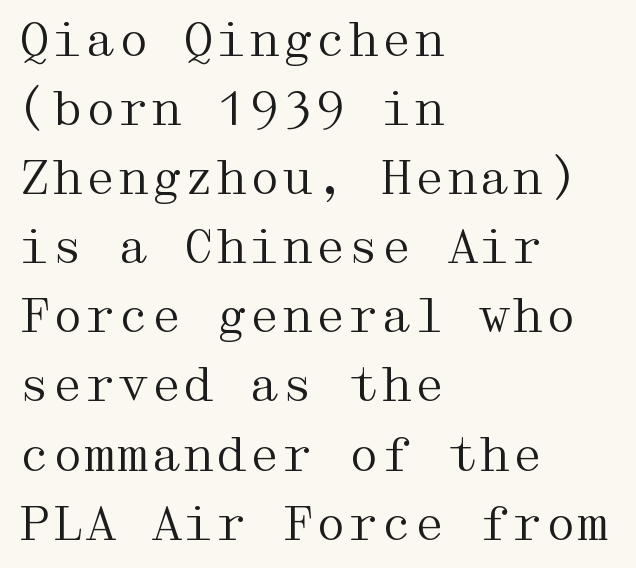
{"serif": "yes", "italic": "no", "bold": "no", "weight": "regular", "width": "wide", "stroke_contrast": "medium", "x_height": "medium", "underline": "no", "align": "left", "line_spacing": "normal", "line_spacing_ratio": 1.47, "letter_spacing": "normal", "letter_spacing_em": 0.0, "glyph_px": 47}
